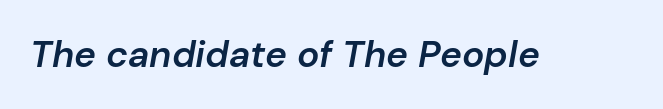
{"italic": "yes", "lean": "right", "slant_degrees": 10, "bold": "semi", "weight": "semibold", "width": "normal", "stroke_contrast": "low", "x_height": "medium", "monospaced": "no", "underline": "no", "letter_spacing": "normal", "letter_spacing_em": 0.0, "glyph_px": 37}
